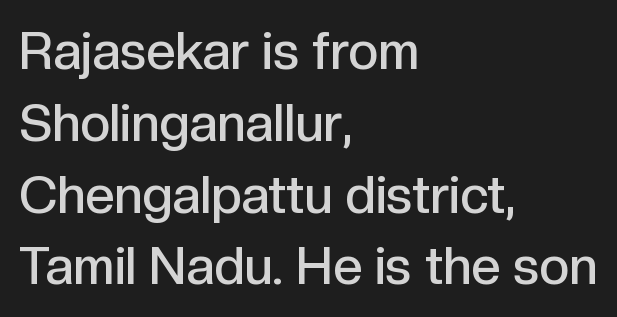
{"serif": "no", "italic": "no", "bold": "semi", "weight": "semibold", "width": "normal", "x_height": "medium", "monospaced": "no", "underline": "no", "align": "left", "line_spacing": "normal", "line_spacing_ratio": 1.38, "letter_spacing": "normal", "letter_spacing_em": 0.0, "glyph_px": 52}
